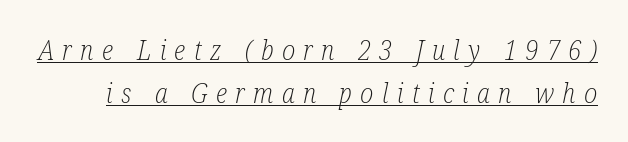
{"italic": "yes", "lean": "right", "slant_degrees": 12, "bold": "no", "underline": "yes", "line_spacing": "normal", "line_spacing_ratio": 1.58, "letter_spacing": "wide", "letter_spacing_em": 0.31, "glyph_px": 27}
